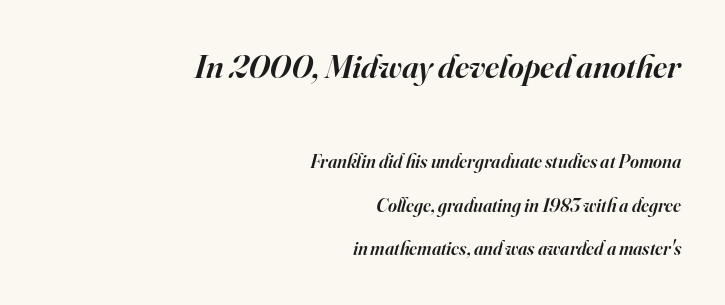
The face used here is seriffed, in the tradition of book romans. Descender tails drop into unmarked territory. Spacing verdict: proportional, widths tailored to each character. Compare the two chunks: the upper has the greater cap height. Letter spacing: default. The line-height multiplier appears high, well above default.
